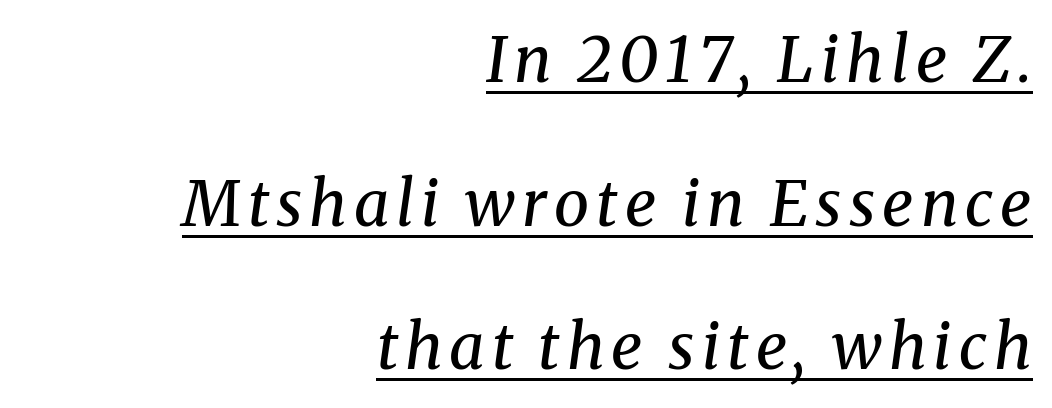
Airy leading. The typesetter chose a ragged-left arrangement here. The sample's only ornament is a line tracing under the words. The characters are drawn with everyday or finer stroke widths. Tall strokes in this sample are angled rather than plumb.
